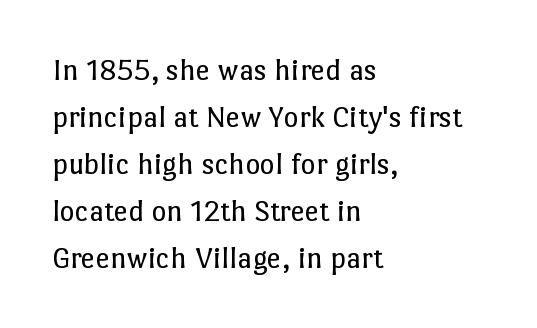
The image shows 32 px regular-weight type, upright; set left-aligned, normal line spacing (1.47x), normal letter spacing, not underlined; low stroke contrast and a medium x-height.
